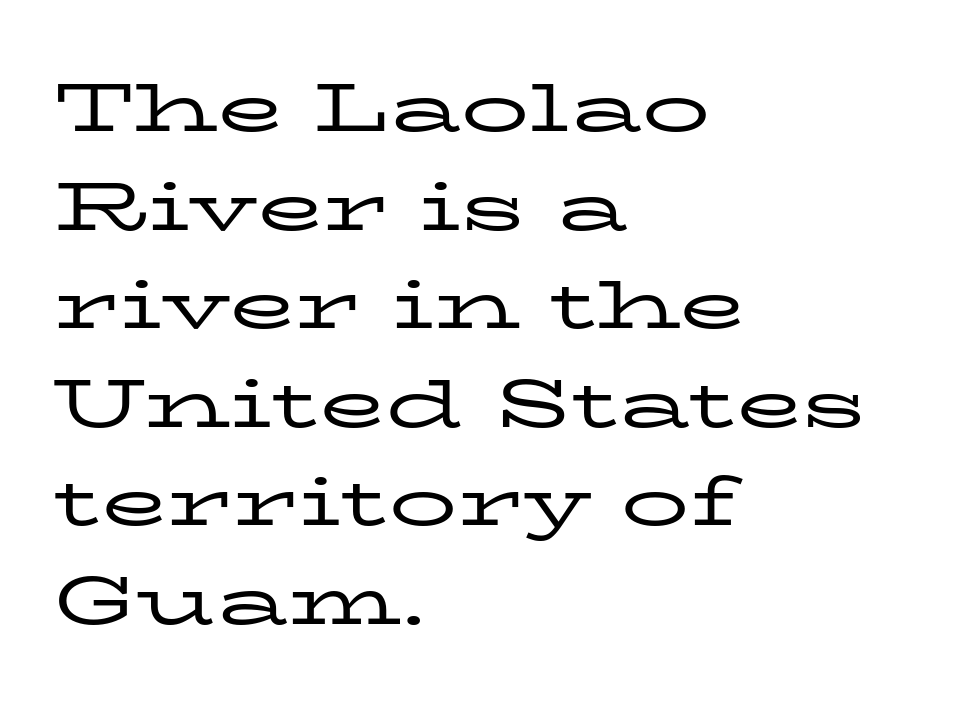
The rendering uses natural spacing where letterforms have individual widths. Type style note: has serifs. The axis of the letterforms is exactly vertical. Ink coverage per letter is moderate at most. Alignment: flush left.
